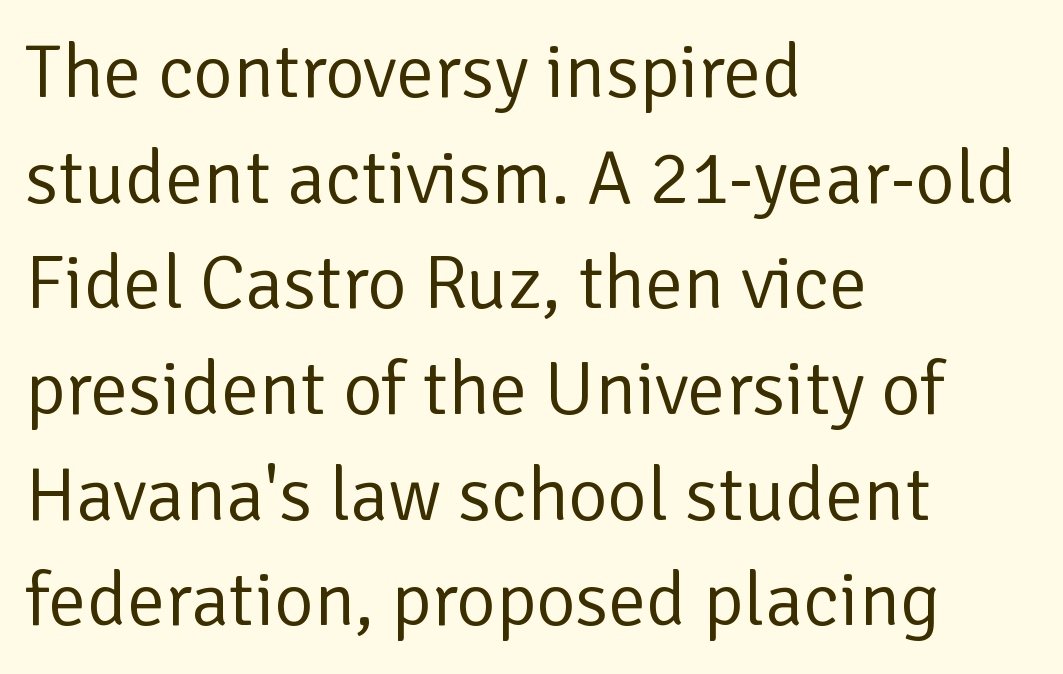
The image shows 76 px regular-weight sans-serif type, upright; set left-aligned, normal line spacing (1.39x), normal letter spacing, not underlined; low stroke contrast and a medium x-height.
